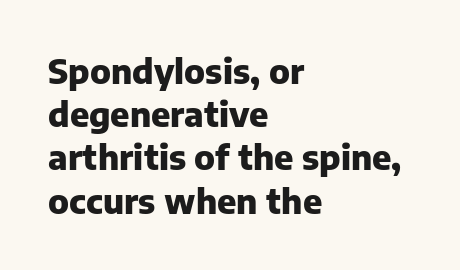
Each letter keeps its own natural width here, so spacing adapts to shape. This sample uses an upright cut, with every glyph sitting square on the baseline. Reading down the column, the eye jumps a familiar distance to each next line. This is sans-serif lettering, the kind often seen on screens and signage.
